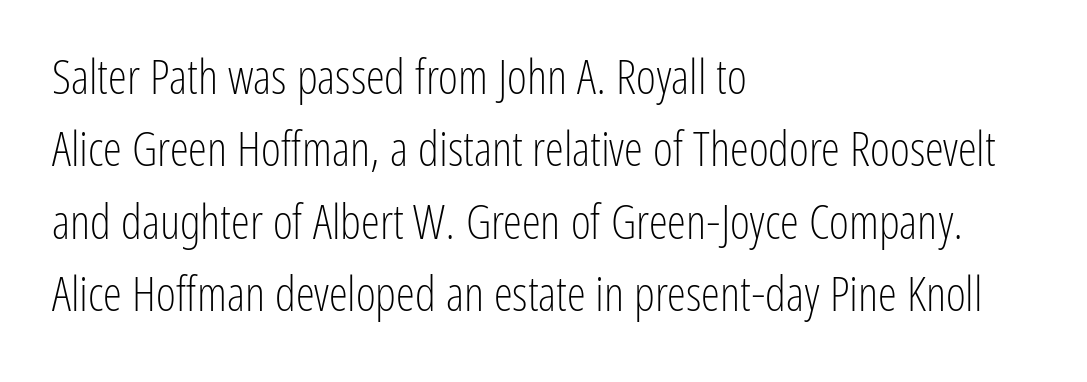
{"serif": "no", "italic": "no", "bold": "no", "weight": "light", "width": "condensed", "stroke_contrast": "low", "x_height": "medium", "monospaced": "no", "underline": "no", "align": "left", "line_spacing": "normal", "line_spacing_ratio": 1.51, "letter_spacing": "normal", "letter_spacing_em": 0.0, "glyph_px": 48}
